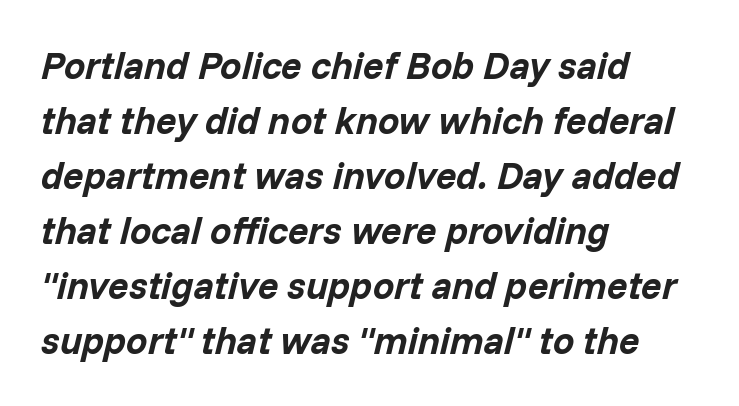
The image shows 38 px bold type, italic (leaning right); set left-aligned, normal line spacing (1.45x), normal letter spacing, not underlined; low stroke contrast and a medium x-height.
